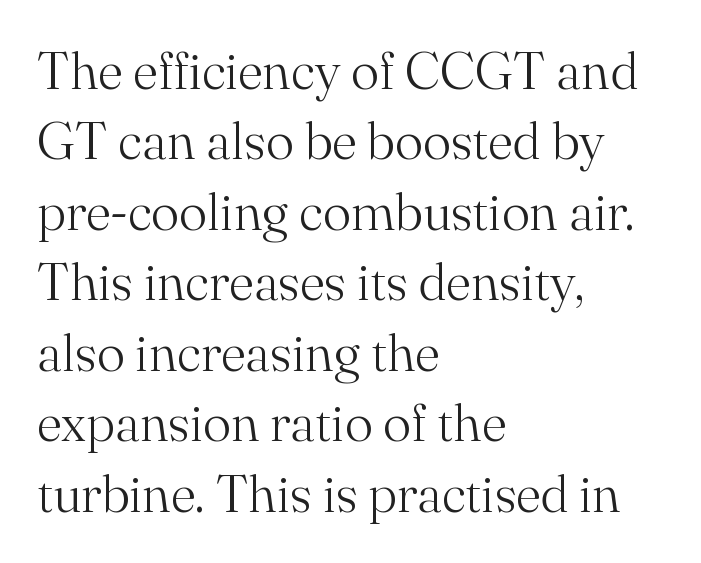
{"serif": "yes", "italic": "no", "bold": "no", "weight": "light", "width": "normal", "stroke_contrast": "medium", "x_height": "small", "monospaced": "no", "underline": "no", "align": "left", "line_spacing": "normal", "line_spacing_ratio": 1.33, "letter_spacing": "normal", "letter_spacing_em": 0.0, "glyph_px": 53}
